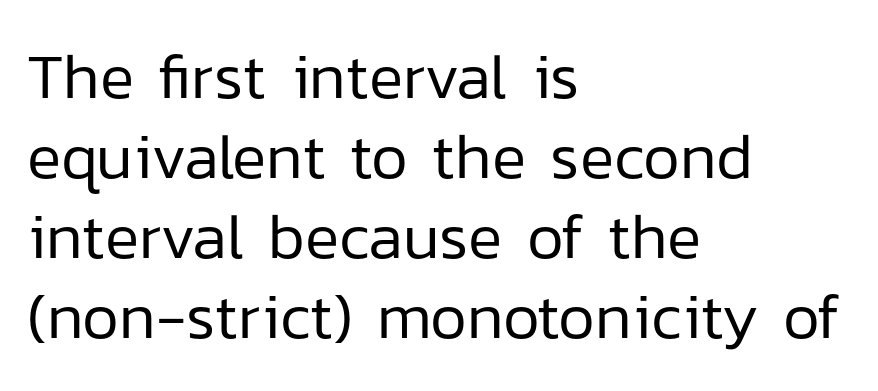
The image shows 64 px regular-weight sans-serif type, upright; set left-aligned, normal line spacing (1.25x), normal letter spacing, not underlined; low stroke contrast and a medium x-height.
